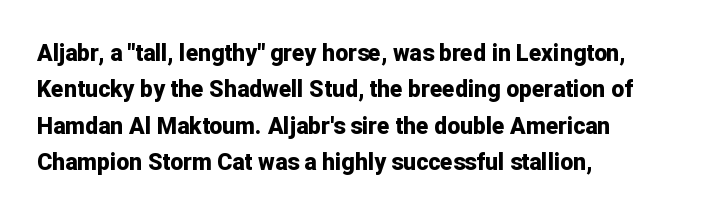
Q: Is the text bold? A: Yes.
Q: Is the text italic (slanted)? A: No, it is upright.
Q: Is the text underlined? A: No.
Q: How is the paragraph aligned? A: Left-aligned.
Q: Is the spacing between letters normal or unusually wide? A: Normal.
Q: Is the spacing between lines tight, normal or loose? A: Normal.
